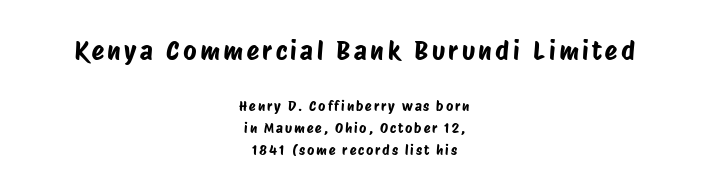
The image shows 26 px text type; set centered, normal line spacing (1.57x), not underlined; the first (top) block is 1.86x larger.
